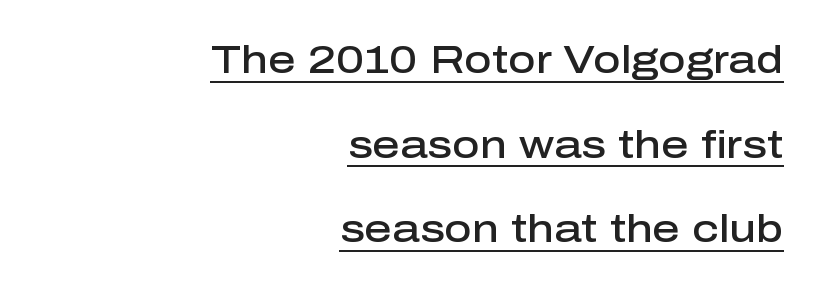
Look at the tracking — it's just the regular setting, nothing added. The font family rendered here belongs to the sans-serif group. The specimen reads as upright at a glance. The ragged edge is on the left, which tells us the setting is flush right. Does a line run under the words? Yes, clearly.
